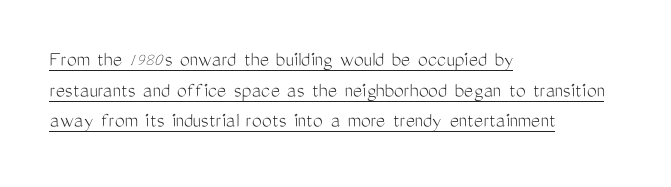
The font is comparable to plain body text, perhaps lighter. A baseline rule has been typeset under these characters. A classic flush-left, rag-right setting is used for this passage. A normal amount of white space separates one row of letters from the next. Students, note that the glyphs here touch the page at normal intervals. Italic: no, the glyphs are upright roman.
